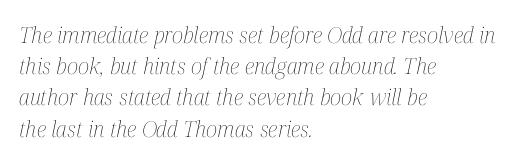
The image shows 22 px text type, italic (leaning right); set left-aligned, normal line spacing (1.42x), normal letter spacing, not underlined.
